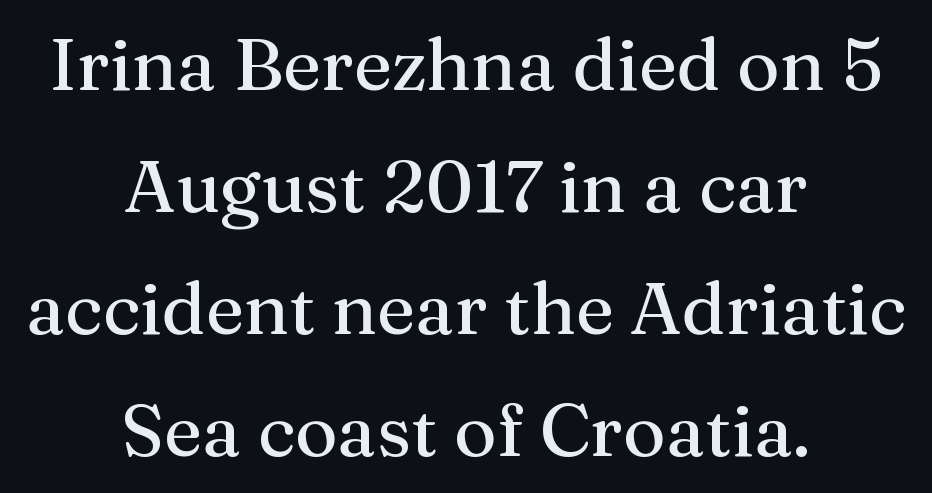
The image shows 73 px serif type, upright; set centered, normal line spacing (1.67x), normal letter spacing, not underlined; medium stroke contrast and a medium x-height.
